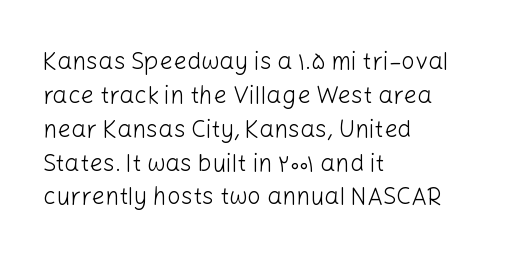
Decoration check: the copy has no underline. Teacher's note: observe the even left margin — that is flush-left alignment. Interline gaps are of average width in this sample. No chunkiness to these letters — they're not bold. These lines were composed using upright roman letters.
